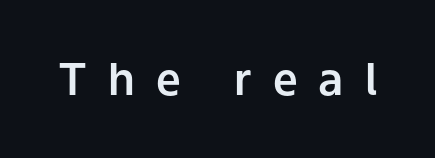
{"serif": "no", "italic": "no", "width": "normal", "stroke_contrast": "low", "x_height": "medium", "monospaced": "no", "underline": "no", "letter_spacing": "wide", "letter_spacing_em": 0.48, "glyph_px": 44}
